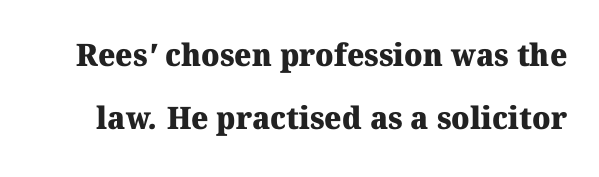
{"serif": "yes", "bold": "yes", "weight": "heavy", "width": "normal", "stroke_contrast": "medium", "x_height": "medium", "monospaced": "no", "underline": "no", "line_spacing": "loose", "line_spacing_ratio": 2.03, "letter_spacing": "normal", "letter_spacing_em": 0.0, "glyph_px": 31}
